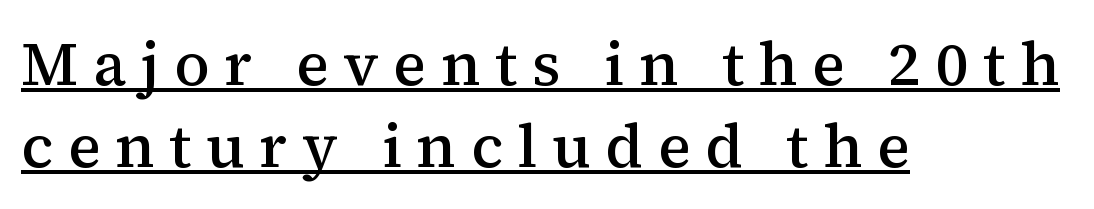
{"serif": "yes", "italic": "no", "bold": "semi", "weight": "semibold", "width": "normal", "stroke_contrast": "medium", "x_height": "medium", "monospaced": "no", "underline": "yes", "align": "left", "line_spacing": "normal", "line_spacing_ratio": 1.34, "letter_spacing": "wide", "letter_spacing_em": 0.24, "glyph_px": 61}
